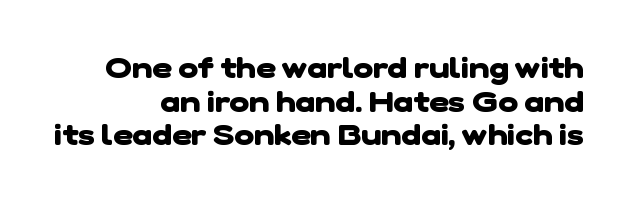
Q: Is the text bold? A: Yes.
Q: Is the typeface a serif or a sans-serif typeface? A: Sans-serif.
Q: Is the text underlined? A: No.
Q: How is the paragraph aligned? A: Right-aligned.
Q: Is the spacing between letters normal or unusually wide? A: Normal.
Q: Is the spacing between lines tight, normal or loose? A: Tight.
Q: Width (condensed, normal, or wide)? A: Normal.
Q: Stroke contrast? A: Low.
Q: x-height? A: Medium.
Q: Monospaced? A: No.
